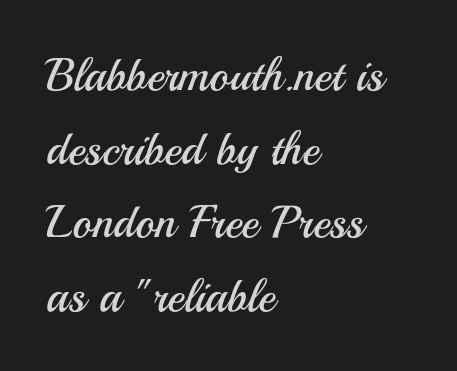
The image shows 46 px regular-weight sans-serif type; set left-aligned, normal line spacing (1.6x), normal letter spacing, not underlined; medium stroke contrast and a small x-height.
